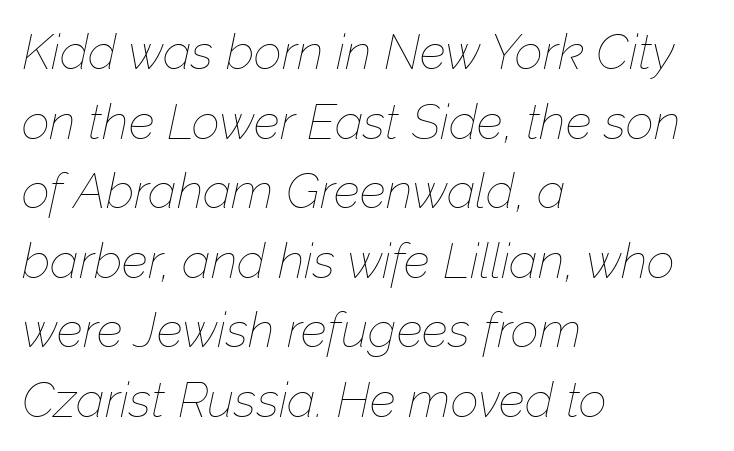
The image shows 49 px thin type, italic (leaning right); set left-aligned, normal line spacing (1.42x), normal letter spacing, not underlined; low stroke contrast and a medium x-height.
